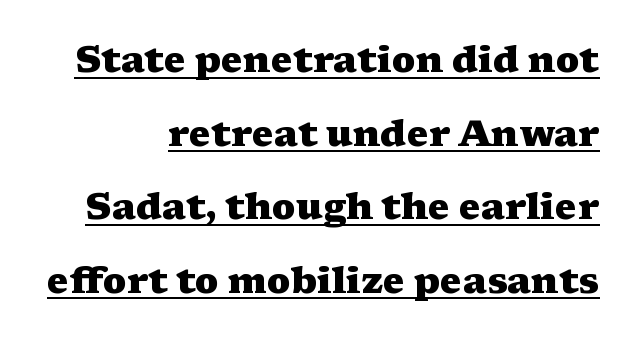
Q: Is the text bold? A: Yes.
Q: Is the text italic (slanted)? A: No, it is upright.
Q: Is the typeface a serif or a sans-serif typeface? A: Serif.
Q: Is the text underlined? A: Yes.
Q: How is the paragraph aligned? A: Right-aligned.
Q: Is the spacing between letters normal or unusually wide? A: Normal.
Q: Is the spacing between lines tight, normal or loose? A: Loose.
Q: Width (condensed, normal, or wide)? A: Wide.
Q: Stroke contrast? A: Medium.
Q: x-height? A: Medium.
Q: Monospaced? A: No.
